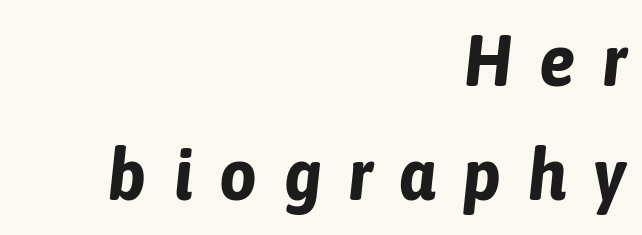
The image shows 73 px bold, condensed type, italic (leaning right); set right-aligned, normal line spacing (1.56x), unusually wide letter spacing (+0.37 em), not underlined; low stroke contrast and a medium x-height.
